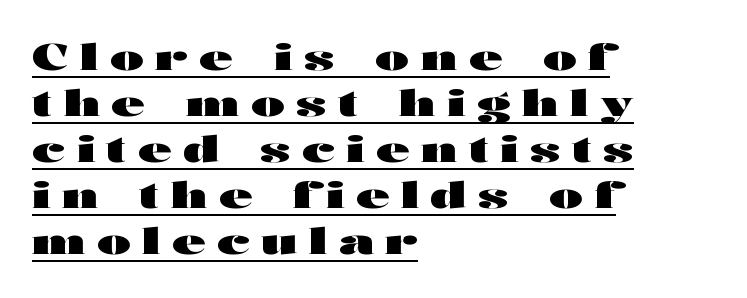
{"italic": "no", "bold": "yes", "weight": "heavy", "width": "wide", "stroke_contrast": "high", "x_height": "medium", "monospaced": "no", "underline": "yes", "align": "left", "line_spacing": "normal", "line_spacing_ratio": 1.28, "letter_spacing": "wide", "letter_spacing_em": 0.33, "glyph_px": 36}
